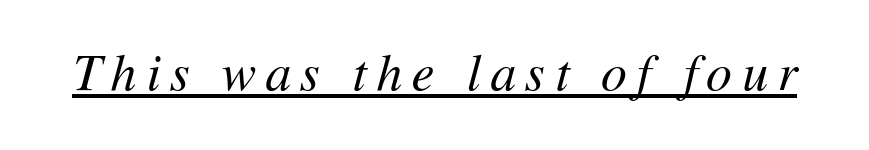
Check the space under the baseline: a stroke is drawn there. Proportional: the letters do not fall into vertical columns. This is oblique type, the kind used for emphasis or titles. The letters look calm and open, with moderate or lighter stems.
